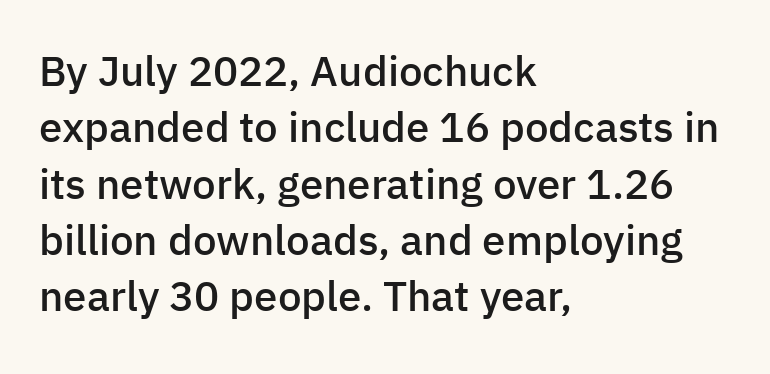
Q: Is the text bold? A: Semi-bold.
Q: Is the text italic (slanted)? A: No, it is upright.
Q: Is the typeface a serif or a sans-serif typeface? A: Sans-serif.
Q: Is the text underlined? A: No.
Q: How is the paragraph aligned? A: Left-aligned.
Q: Is the spacing between letters normal or unusually wide? A: Normal.
Q: Is the spacing between lines tight, normal or loose? A: Normal.
Q: Width (condensed, normal, or wide)? A: Normal.
Q: Stroke contrast? A: Low.
Q: x-height? A: Medium.
Q: Monospaced? A: No.
